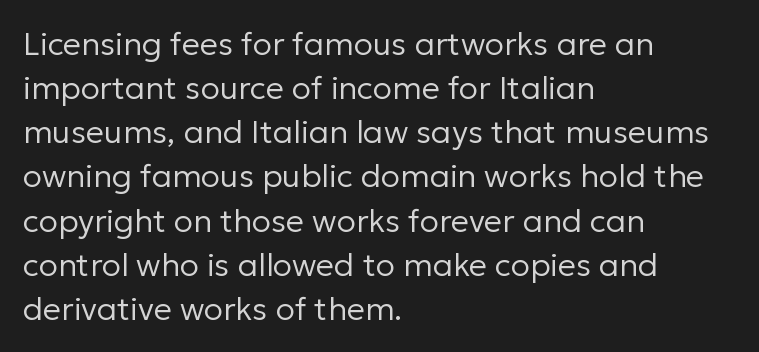
Words appear dense and cohesive because spacing is normal. Bold? No — there's no thickening of the strokes. Ordinary non-slanted type is in use. A typesetter would call this leading conventional body-copy spacing. The passage shown is typed in a proportional face where columns would drift. Type style note: lacks serifs.
